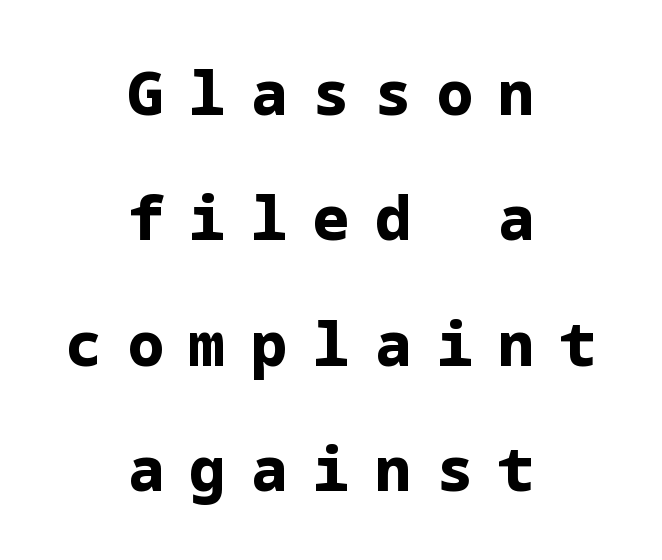
Q: Is the text bold? A: Yes.
Q: Is the text italic (slanted)? A: No, it is upright.
Q: Is the typeface a serif or a sans-serif typeface? A: Sans-serif.
Q: Is the text underlined? A: No.
Q: How is the paragraph aligned? A: Centered.
Q: Is the spacing between letters normal or unusually wide? A: Unusually wide.
Q: Is the spacing between lines tight, normal or loose? A: Loose.
Q: Width (condensed, normal, or wide)? A: Normal.
Q: Stroke contrast? A: Low.
Q: x-height? A: Medium.
